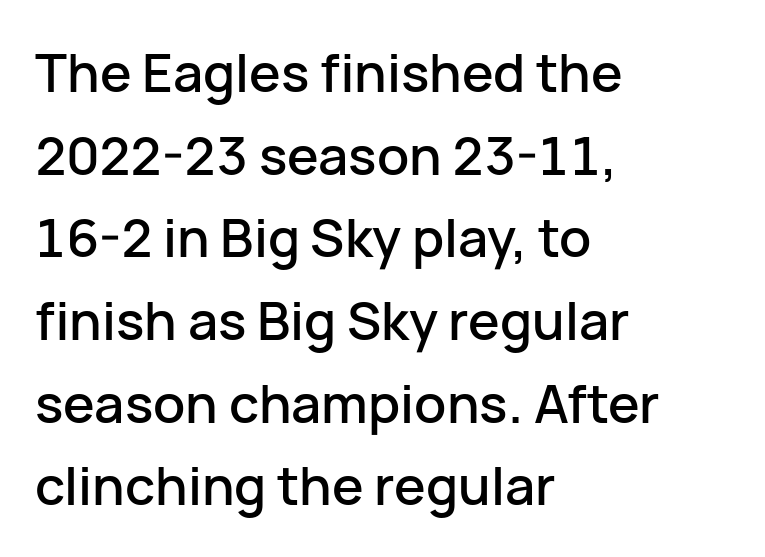
Unmarked baselines from the first word to the last. Leftover space on each line is placed entirely after the last word. No feet cap the strokes, marking this as sans-serif type. Glyph-to-glyph distance matches everyday printed text.
